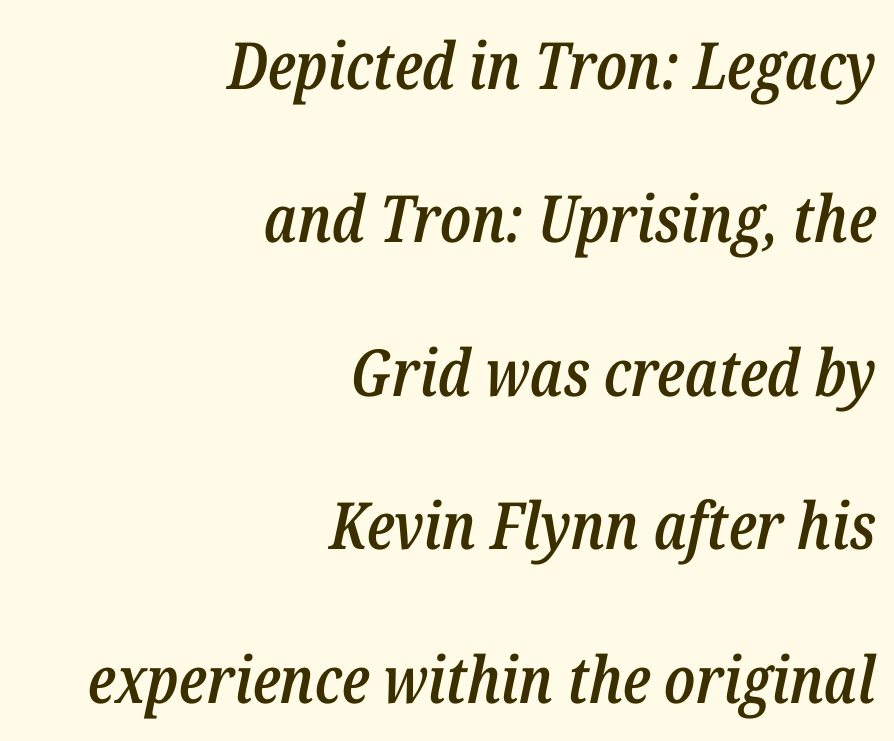
The image shows 65 px semibold, condensed type, italic (leaning right); set right-aligned, loose line spacing (2.36x), normal letter spacing, not underlined; low stroke contrast and a medium x-height.
